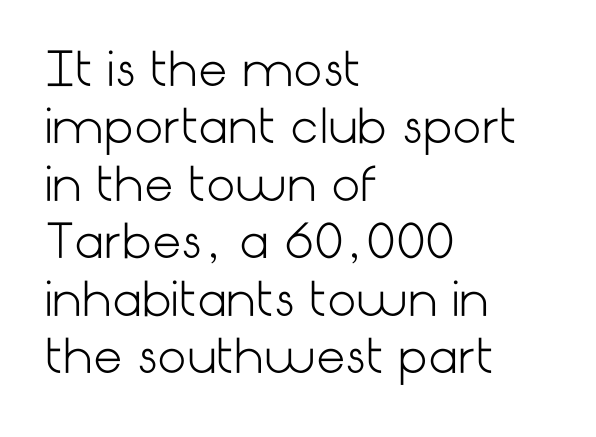
The area under the type is left untouched. Each line starts at the same left margin while the right side varies. In terms of leading, this rendering sits right in the middle. Weight: not bold — regular or lighter.
